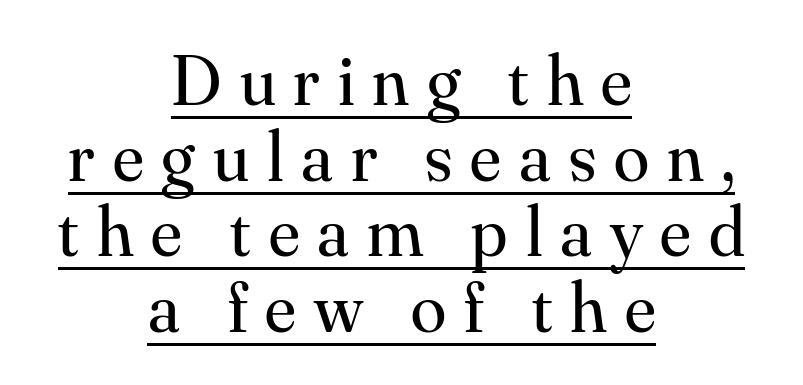
{"serif": "yes", "italic": "no", "bold": "no", "weight": "regular", "width": "normal", "stroke_contrast": "medium", "x_height": "small", "monospaced": "no", "underline": "yes", "align": "center", "line_spacing": "tight", "line_spacing_ratio": 1.05, "letter_spacing": "wide", "letter_spacing_em": 0.25, "glyph_px": 72}
